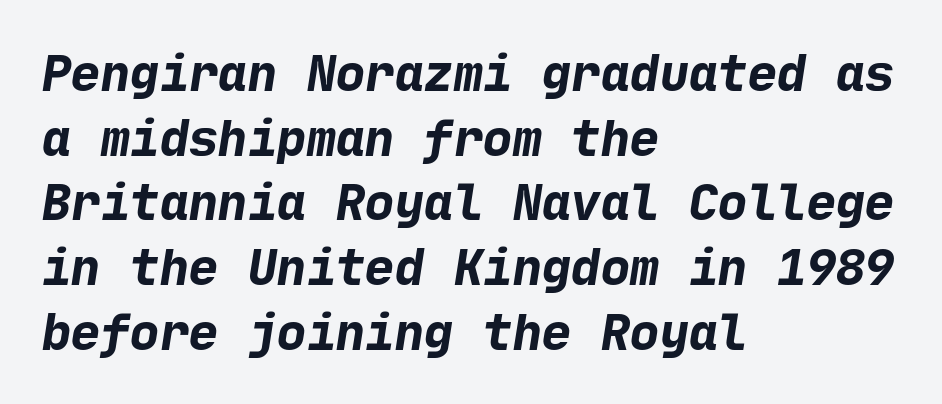
{"serif": "no", "bold": "yes", "weight": "bold", "width": "normal", "stroke_contrast": "low", "x_height": "medium", "underline": "no", "align": "left", "line_spacing": "normal", "line_spacing_ratio": 1.32, "letter_spacing": "normal", "letter_spacing_em": 0.0, "glyph_px": 49}
